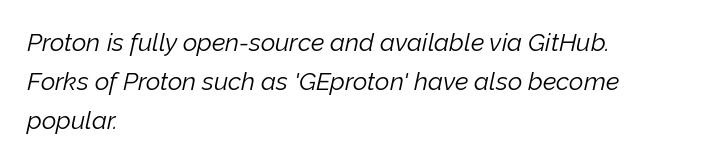
The letters look calm and open, with moderate or lighter stems. Spacing between characters is what you'd get straight out of the box. Looking at the ascenders, they clearly lean. Evenly set lines give the paragraph a standard silhouette.
